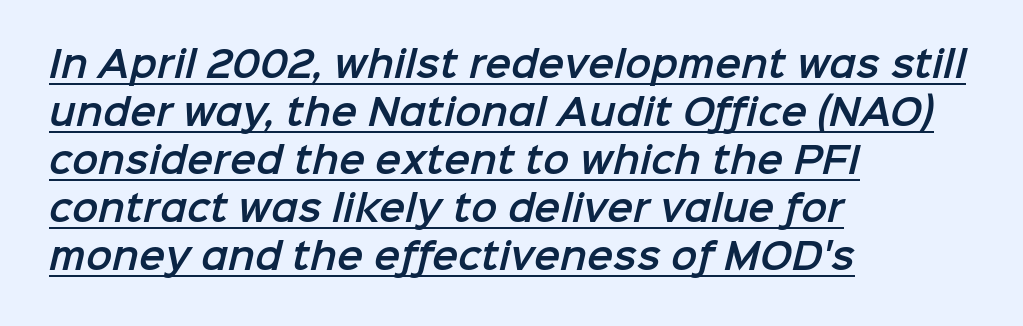
This is sans-serif lettering, the kind often seen on screens and signage. Underlining? Definitely there. Students, note that the glyphs here touch the page at normal intervals. Each new line begins a customary step beneath the previous one.
